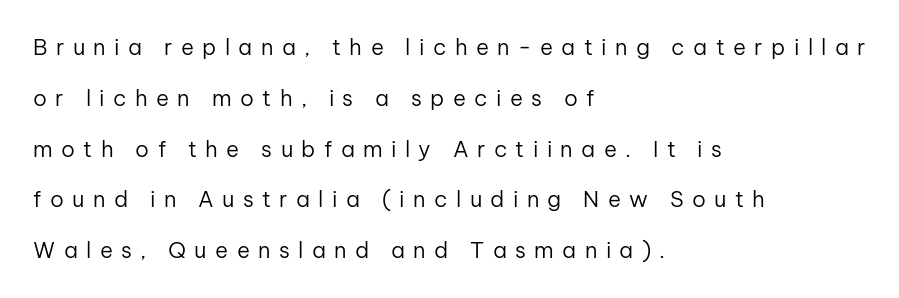
{"italic": "no", "bold": "no", "underline": "no", "align": "left", "line_spacing": "loose", "line_spacing_ratio": 2.31, "letter_spacing": "wide", "letter_spacing_em": 0.38, "glyph_px": 22}
